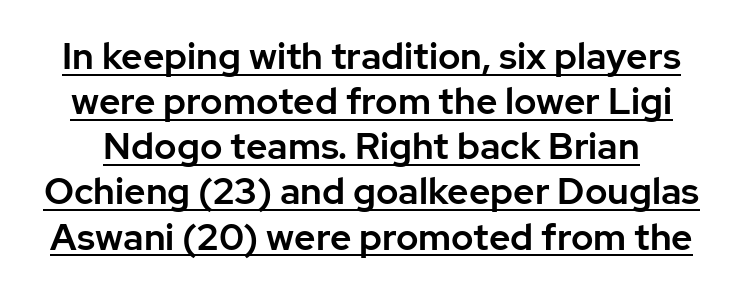
{"serif": "no", "italic": "no", "width": "normal", "stroke_contrast": "low", "x_height": "medium", "monospaced": "no", "underline": "yes", "line_spacing_ratio": 1.22, "letter_spacing": "normal", "letter_spacing_em": 0.0, "glyph_px": 37}
